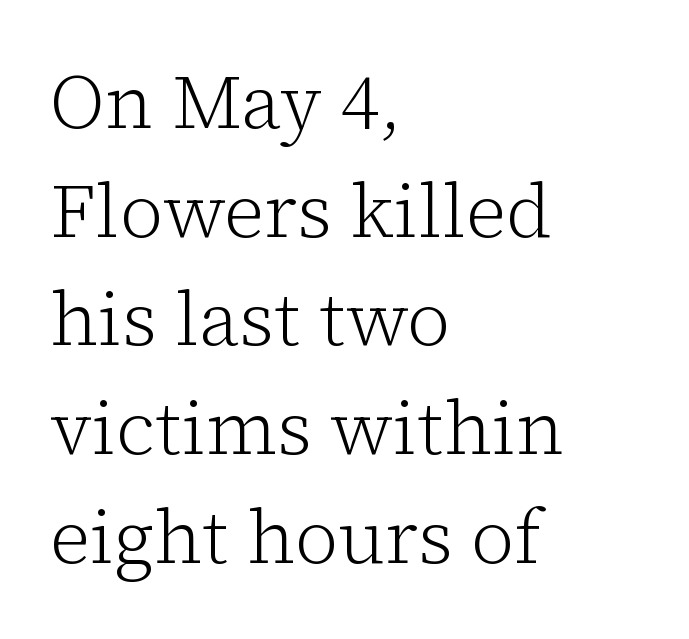
The image shows 75 px light serif type, upright; set left-aligned, normal line spacing (1.45x), normal letter spacing, not underlined; low stroke contrast and a medium x-height.
